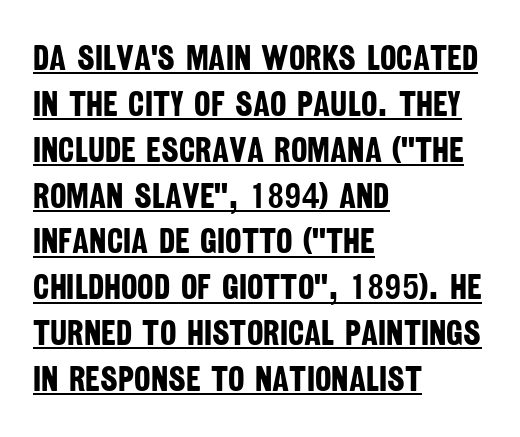
{"serif": "no", "bold": "yes", "weight": "bold", "width": "condensed", "stroke_contrast": "low", "x_height": "large", "monospaced": "no", "underline": "yes", "align": "left", "line_spacing": "normal", "line_spacing_ratio": 1.31, "letter_spacing": "normal", "letter_spacing_em": 0.0, "glyph_px": 35}
